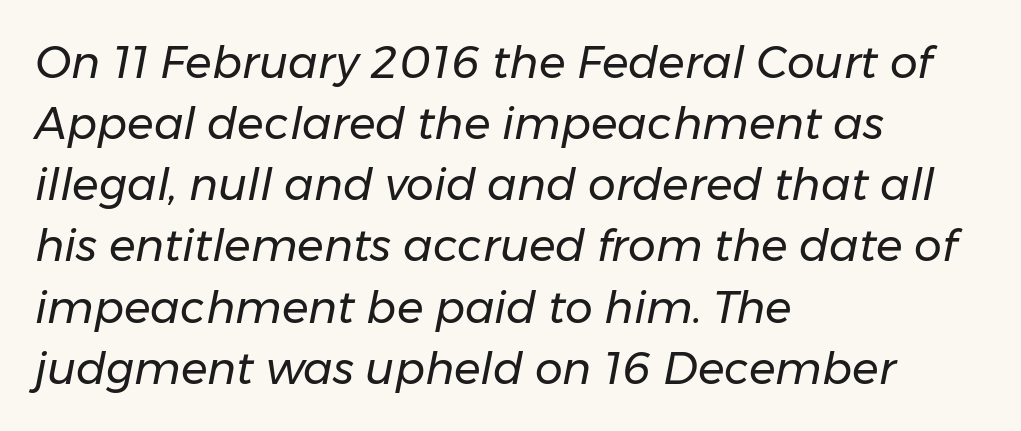
The image shows 44 px regular-weight type, italic (leaning right); set left-aligned, normal line spacing (1.39x), normal letter spacing, not underlined; low stroke contrast and a medium x-height.
